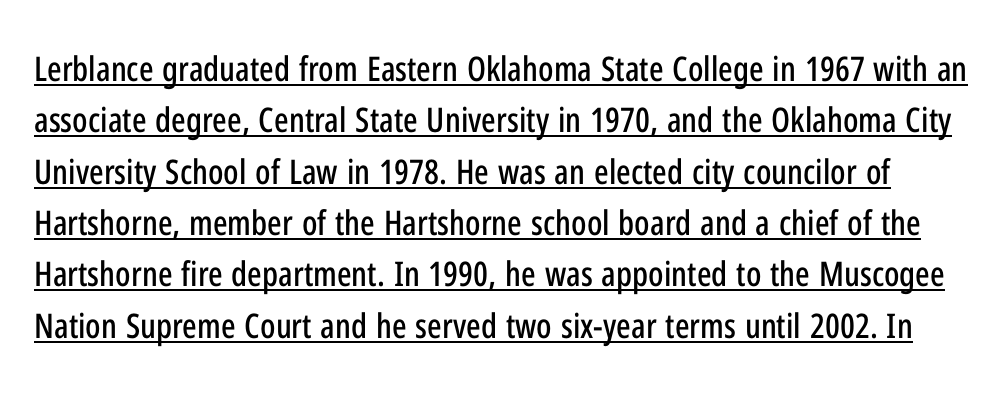
{"serif": "no", "italic": "no", "width": "condensed", "stroke_contrast": "low", "x_height": "medium", "monospaced": "no", "underline": "yes", "line_spacing": "normal", "line_spacing_ratio": 1.51, "letter_spacing": "normal", "letter_spacing_em": 0.0, "glyph_px": 34}
